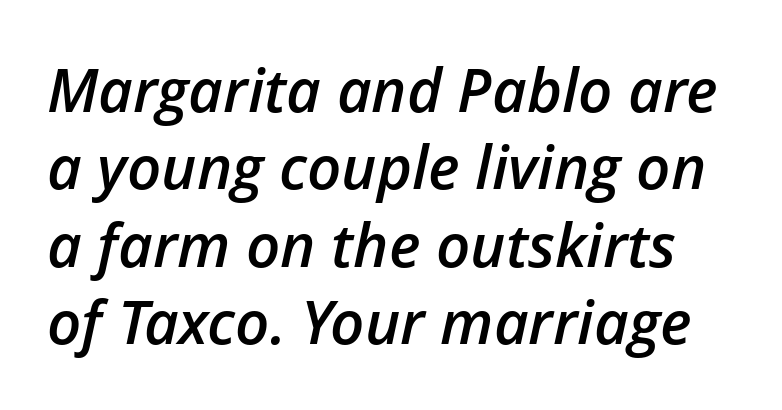
The typography opts for an oblique posture over an upright one. Stroke thickness is moderately raised; the sample reads as semibold. The block of text has a typical density, with ordinary space between rows. The letters advance in unequal steps, a hallmark of proportional type. Characters follow at the spacing the type designer built in. Descenders hang freely into open space.
